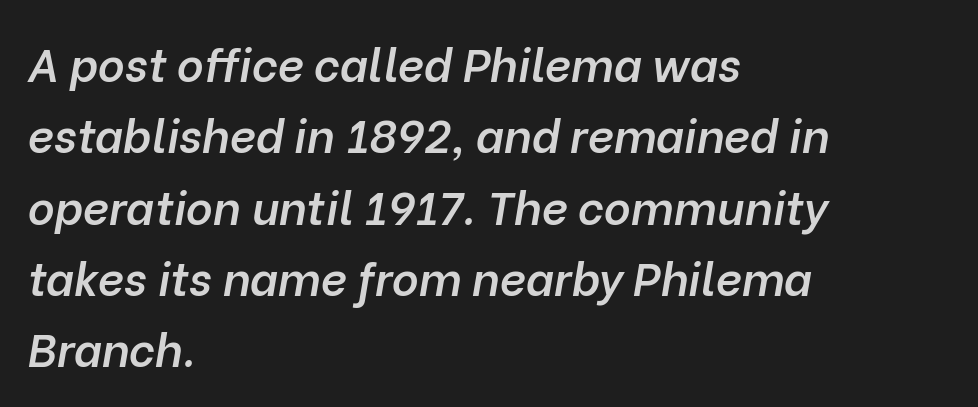
Q: Is the text bold? A: Semi-bold.
Q: Is the text italic (slanted)? A: Yes, it leans right by about 10 degrees.
Q: Is the text underlined? A: No.
Q: How is the paragraph aligned? A: Left-aligned.
Q: Is the spacing between letters normal or unusually wide? A: Normal.
Q: Is the spacing between lines tight, normal or loose? A: Normal.
Q: Width (condensed, normal, or wide)? A: Normal.
Q: Stroke contrast? A: Low.
Q: x-height? A: Medium.
Q: Monospaced? A: No.
